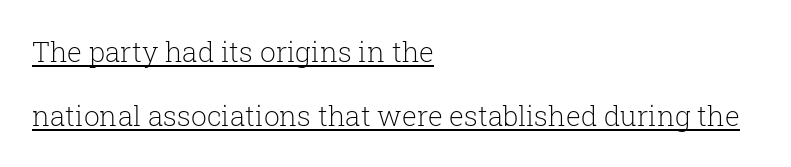
The font's upright variant was chosen for this text. The tracking reads as untouched default to a designer's eye. The passage shown is typeset with a serif family. Is this a fixed-width face? No — the glyphs have proportional, varying widths.
